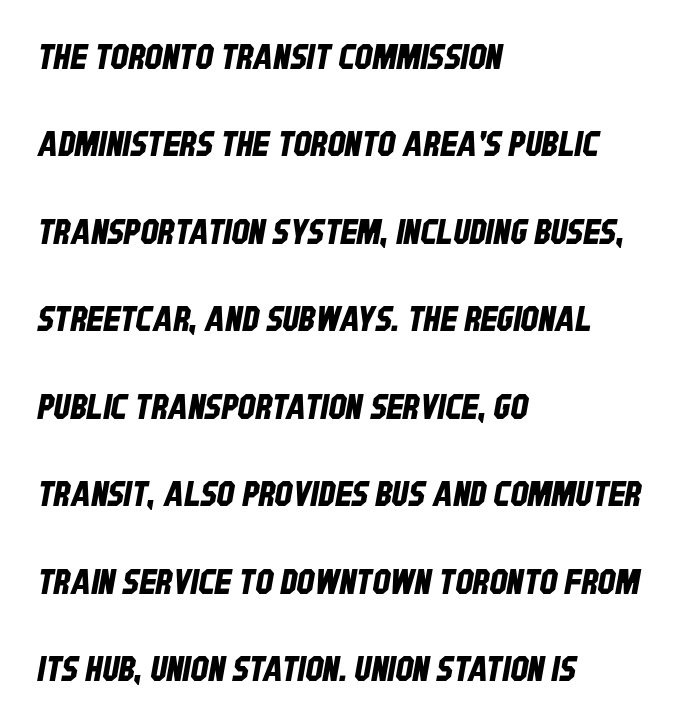
{"serif": "no", "width": "condensed", "stroke_contrast": "low", "x_height": "large", "monospaced": "no", "underline": "no", "align": "left", "line_spacing": "loose", "line_spacing_ratio": 2.5, "letter_spacing": "normal", "letter_spacing_em": 0.0, "glyph_px": 35}
